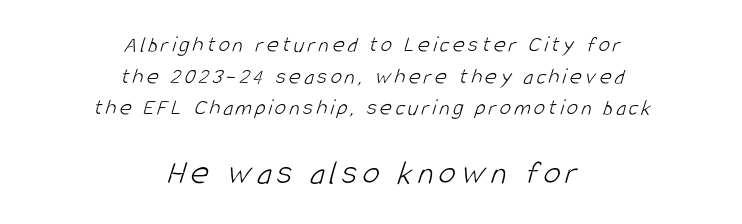
{"serif": "no", "bold": "no", "weight": "light", "width": "condensed", "stroke_contrast": "low", "x_height": "large", "monospaced": "no", "underline": "no", "align": "center", "line_spacing": "normal", "line_spacing_ratio": 1.37, "larger_block": "second", "size_ratio": 1.52, "glyph_px": 35}
